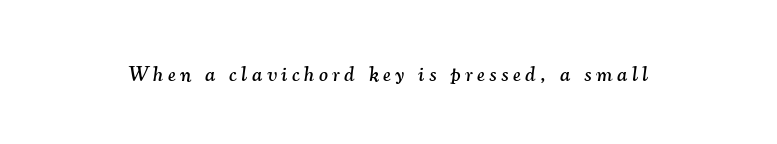
Italic: yes, the glyphs are oblique. Each row of text sits above clean, open space. Short note: letters widely spaced.
